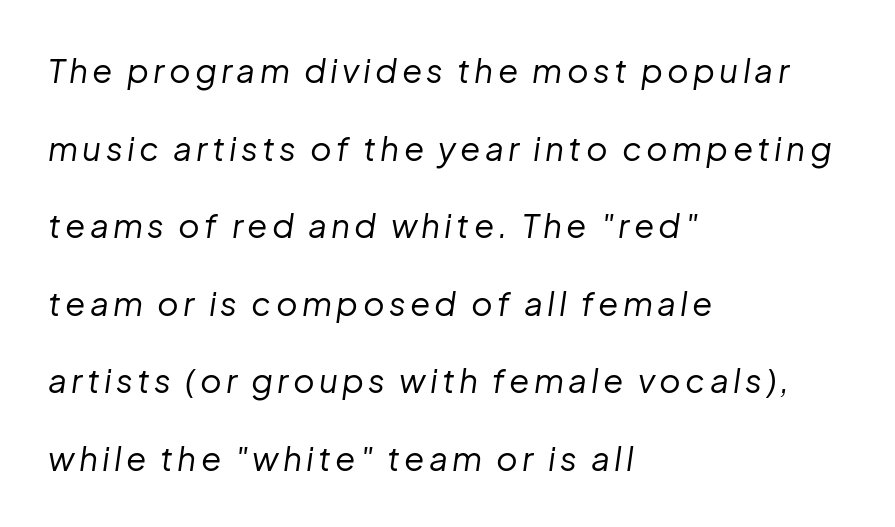
When letters slant like this, we call the style italic. The typesetting does not lean heavy: it is not bold. One-word summary of the alignment: left. The leading is generous, giving the passage an open texture.
